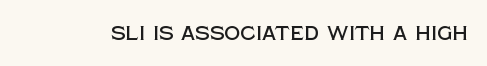
{"italic": "no", "underline": "no", "letter_spacing": "normal", "letter_spacing_em": 0.0, "glyph_px": 20}
